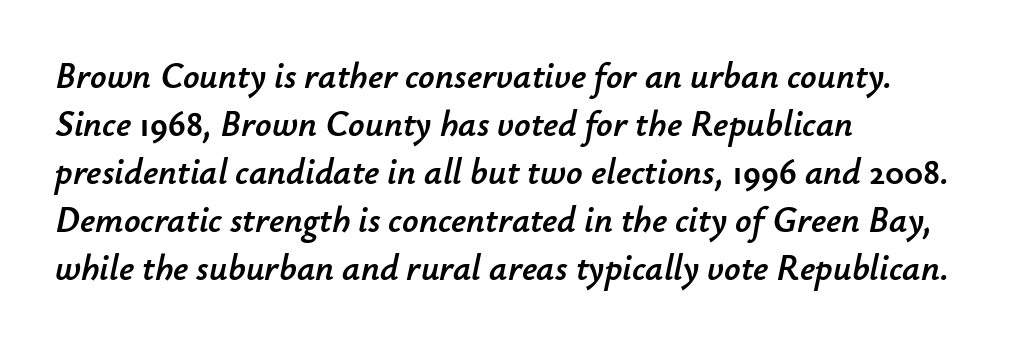
Q: Is the text italic (slanted)? A: Yes, it leans right by about 12 degrees.
Q: Is the text underlined? A: No.
Q: How is the paragraph aligned? A: Left-aligned.
Q: Is the spacing between letters normal or unusually wide? A: Normal.
Q: Is the spacing between lines tight, normal or loose? A: Normal.
Q: Width (condensed, normal, or wide)? A: Normal.
Q: Stroke contrast? A: Low.
Q: x-height? A: Small.
Q: Monospaced? A: No.
